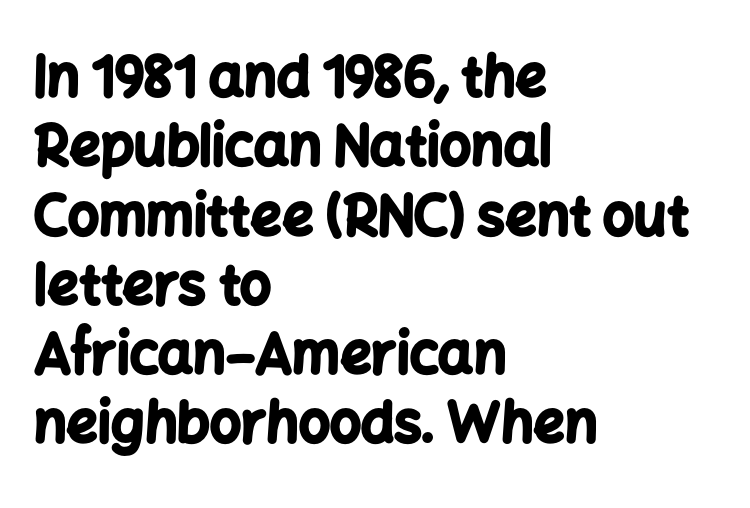
The image shows 55 px bold sans-serif type, upright; set left-aligned, normal line spacing (1.26x), normal letter spacing, not underlined; low stroke contrast and a medium x-height.
